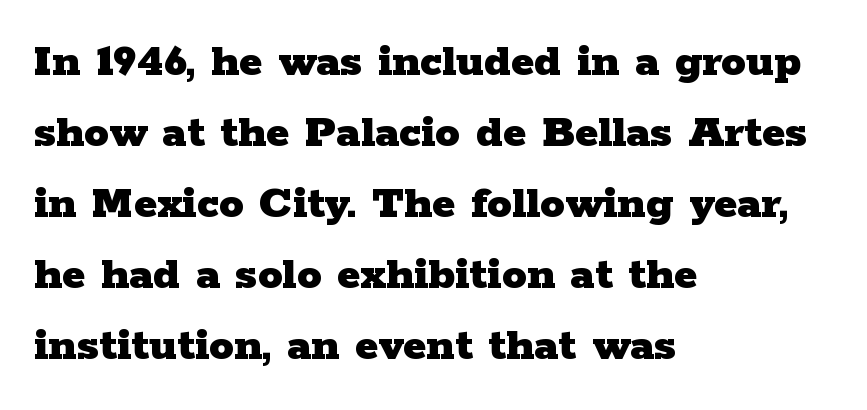
The image shows 49 px heavy, wide serif type, upright; set left-aligned, normal line spacing (1.45x), normal letter spacing, not underlined; low stroke contrast and a medium x-height.
